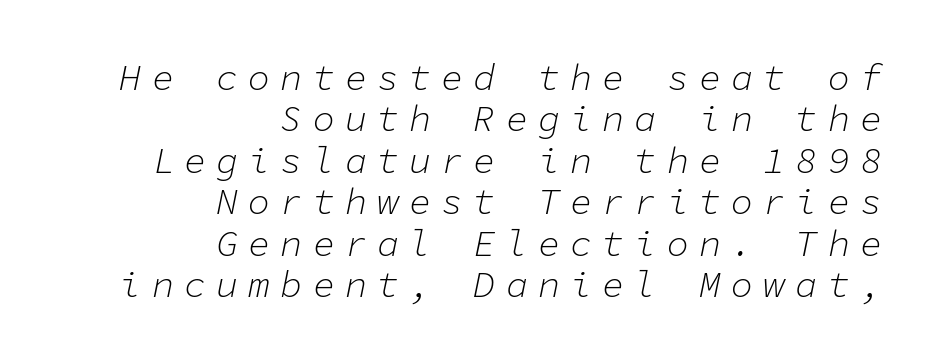
The image shows 37 px light type, italic (leaning right), monospaced; set right-aligned, tight line spacing (1.12x), unusually wide letter spacing (+0.27 em), not underlined; low stroke contrast and a medium x-height.
